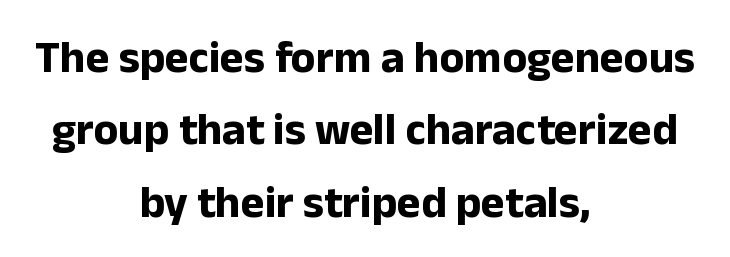
Q: Is the text bold? A: Yes.
Q: Is the text italic (slanted)? A: No, it is upright.
Q: Is the typeface a serif or a sans-serif typeface? A: Sans-serif.
Q: Is the text underlined? A: No.
Q: How is the paragraph aligned? A: Centered.
Q: Is the spacing between letters normal or unusually wide? A: Normal.
Q: Is the spacing between lines tight, normal or loose? A: Normal.
Q: Width (condensed, normal, or wide)? A: Normal.
Q: Stroke contrast? A: Low.
Q: x-height? A: Medium.
Q: Monospaced? A: No.
